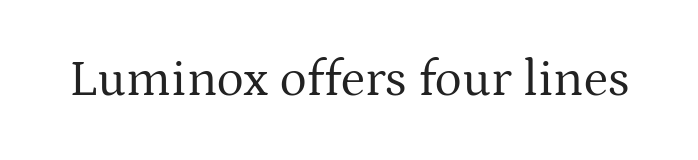
Q: Is the text bold? A: No.
Q: Is the text italic (slanted)? A: No, it is upright.
Q: Is the typeface a serif or a sans-serif typeface? A: Serif.
Q: Is the text underlined? A: No.
Q: Is the spacing between letters normal or unusually wide? A: Normal.
Q: Width (condensed, normal, or wide)? A: Normal.
Q: Stroke contrast? A: Medium.
Q: x-height? A: Medium.
Q: Monospaced? A: No.
